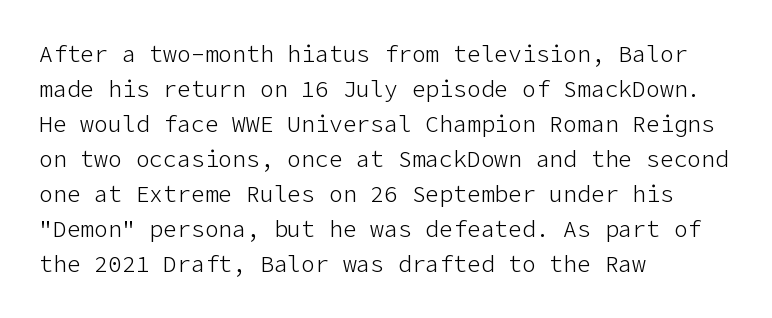
Q: Is the text bold? A: No.
Q: Is the text italic (slanted)? A: No, it is upright.
Q: Is the text underlined? A: No.
Q: How is the paragraph aligned? A: Left-aligned.
Q: Is the spacing between letters normal or unusually wide? A: Normal.
Q: Is the spacing between lines tight, normal or loose? A: Normal.
